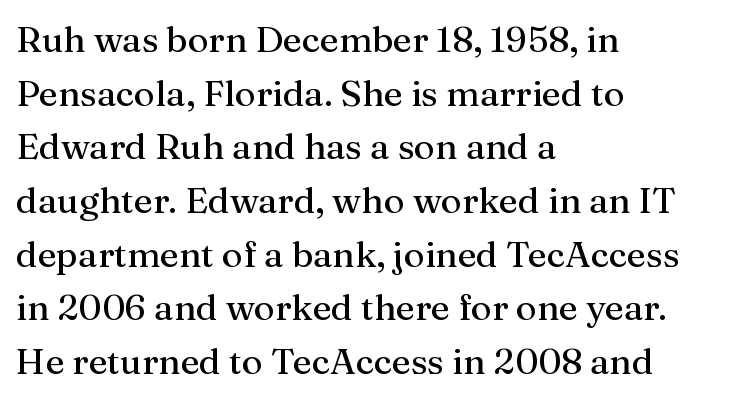
{"serif": "yes", "italic": "no", "width": "normal", "stroke_contrast": "medium", "x_height": "medium", "monospaced": "no", "underline": "no", "align": "left", "line_spacing": "normal", "line_spacing_ratio": 1.49, "letter_spacing": "normal", "letter_spacing_em": 0.0, "glyph_px": 36}
